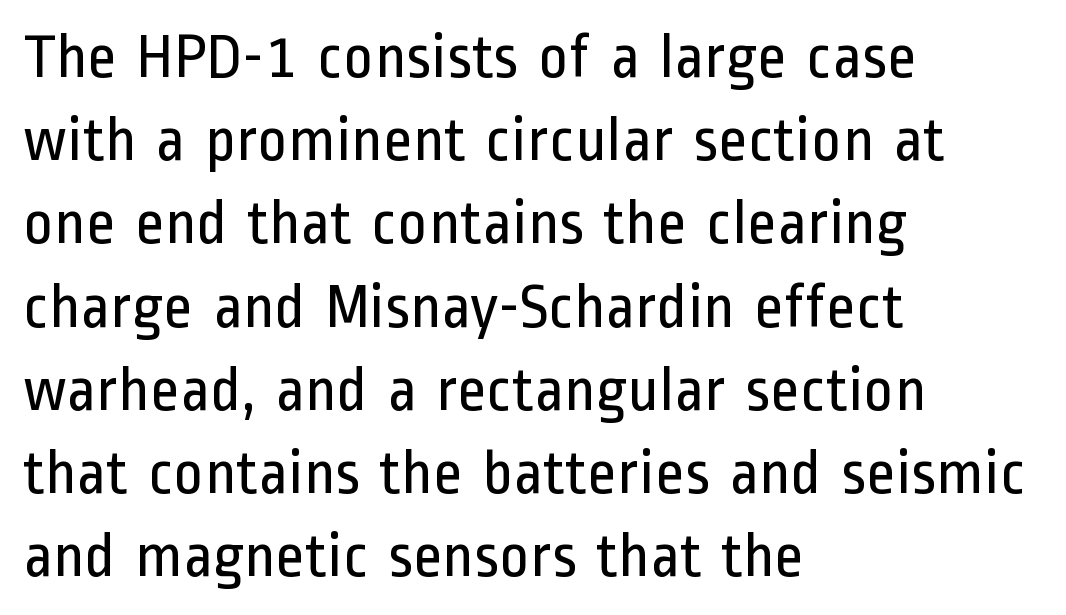
The image shows 64 px regular-weight, condensed sans-serif type, upright; set left-aligned, normal line spacing (1.3x), normal letter spacing, not underlined; low stroke contrast and a medium x-height.
